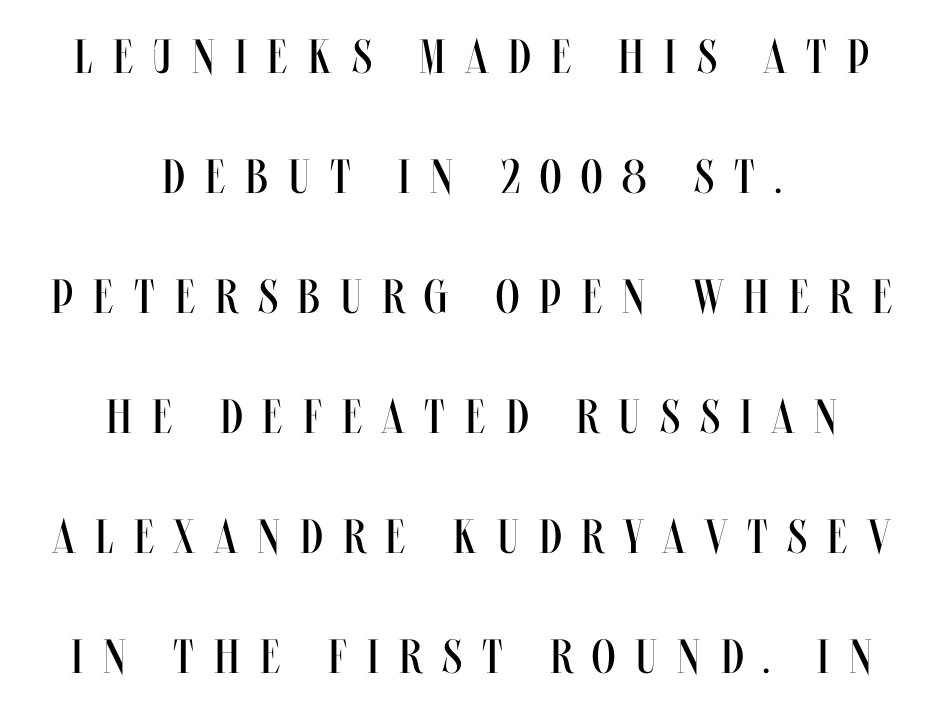
What stands out about the letter spacing? Its width — letters are far apart. The space between consecutive lines is lavish. Reading down the block, each line starts at a different indent, mirrored at its end. Summary of weight: not heavy and not bold.
